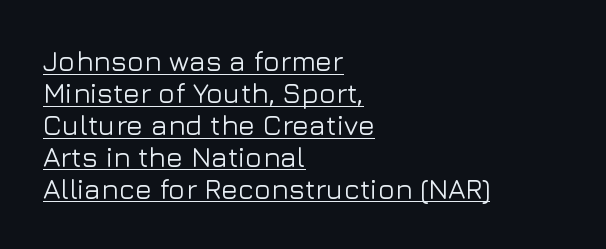
Q: Is the text italic (slanted)? A: No, it is upright.
Q: Is the typeface a serif or a sans-serif typeface? A: Sans-serif.
Q: Is the text underlined? A: Yes.
Q: How is the paragraph aligned? A: Left-aligned.
Q: Is the spacing between letters normal or unusually wide? A: Normal.
Q: Is the spacing between lines tight, normal or loose? A: Tight.
Q: Width (condensed, normal, or wide)? A: Normal.
Q: Stroke contrast? A: Low.
Q: x-height? A: Medium.
Q: Monospaced? A: No.
